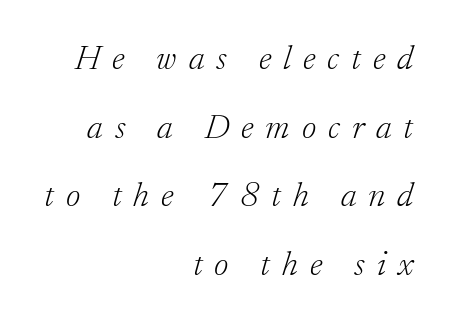
Q: Is the text bold? A: No.
Q: Is the text italic (slanted)? A: Yes, it leans right by about 17 degrees.
Q: Is the typeface a serif or a sans-serif typeface? A: Serif.
Q: Is the text underlined? A: No.
Q: How is the paragraph aligned? A: Right-aligned.
Q: Is the spacing between letters normal or unusually wide? A: Unusually wide.
Q: Is the spacing between lines tight, normal or loose? A: Loose.
Q: Width (condensed, normal, or wide)? A: Normal.
Q: Stroke contrast? A: Low.
Q: x-height? A: Small.
Q: Monospaced? A: No.
